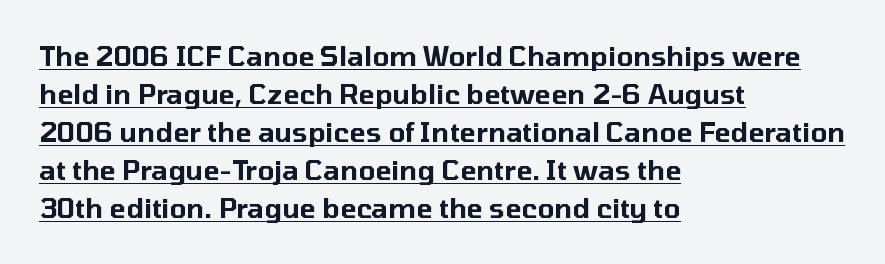
The paragraph shown leans on its left margin. There is no visible air inserted between adjacent glyphs. Honestly, the row spacing looks completely unremarkable. The letters stand straight up with perfectly vertical stems. The words here are underlined.
